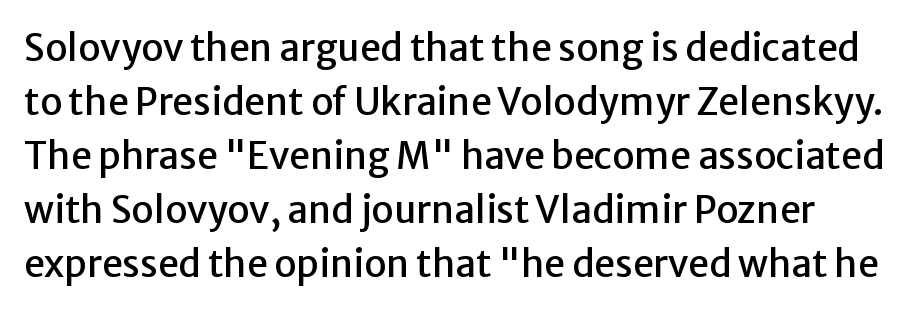
Q: Is the text italic (slanted)? A: No, it is upright.
Q: Is the typeface a serif or a sans-serif typeface? A: Sans-serif.
Q: Is the text underlined? A: No.
Q: Is the spacing between letters normal or unusually wide? A: Normal.
Q: Is the spacing between lines tight, normal or loose? A: Normal.
Q: Width (condensed, normal, or wide)? A: Normal.
Q: Stroke contrast? A: Low.
Q: x-height? A: Medium.
Q: Monospaced? A: No.
